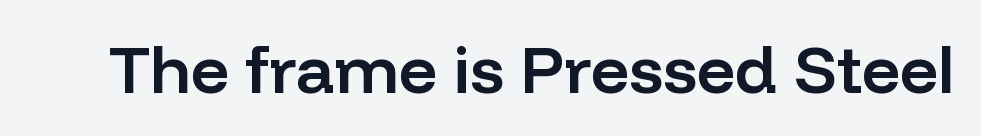
Q: Is the text bold? A: Semi-bold.
Q: Is the text italic (slanted)? A: No, it is upright.
Q: Is the typeface a serif or a sans-serif typeface? A: Sans-serif.
Q: Is the text underlined? A: No.
Q: Is the spacing between letters normal or unusually wide? A: Normal.
Q: Width (condensed, normal, or wide)? A: Normal.
Q: Stroke contrast? A: Low.
Q: x-height? A: Medium.
Q: Monospaced? A: No.
